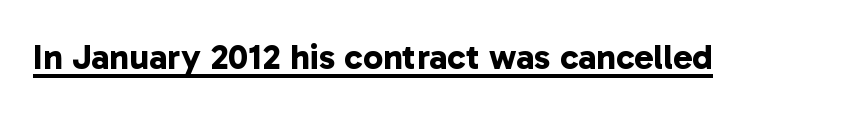
The string is rendered with underlining switched on. Regarding serifs, this sample does without them. Here the designer chose a conventional face with non-uniform glyph widths. The sample has been set heavy, in full bold. The letters sit at their default tracking, neither squeezed nor spread.
